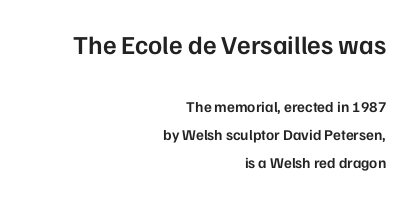
The image shows 26 px text type, upright; set right-aligned, line spacing 1.86x, normal letter spacing, not underlined; the first (top) block is 1.73x larger.
